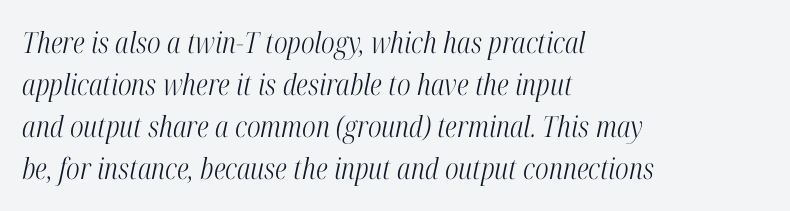
A typesetter would call this leading conventional body-copy spacing. The strip under each line holds only bare page. Does the type have serifs? Yes, each stem ends in a small foot. This rendering leaves character spacing at its baseline value. Think of a printed novel: that variable character pitch is what you see here.
